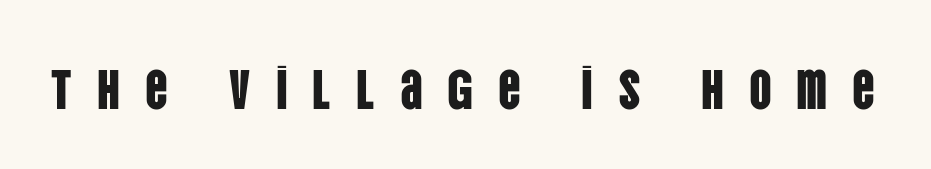
Q: Is the text italic (slanted)? A: No, it is upright.
Q: Is the typeface a serif or a sans-serif typeface? A: Sans-serif.
Q: Is the text underlined? A: No.
Q: Is the spacing between letters normal or unusually wide? A: Unusually wide.
Q: Width (condensed, normal, or wide)? A: Condensed.
Q: Stroke contrast? A: Low.
Q: x-height? A: Large.
Q: Monospaced? A: No.
